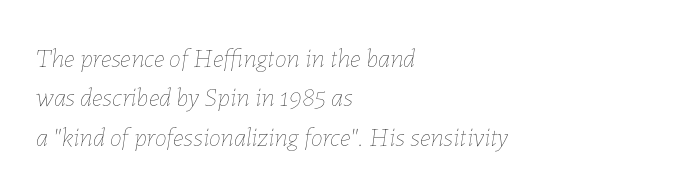
The image shows 27 px text type, italic (leaning right); set left-aligned, normal line spacing (1.46x), normal letter spacing, not underlined.
